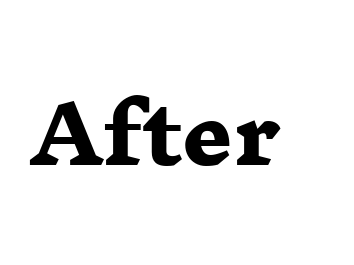
Note: serifs present on the glyphs. Students, this is bold: see how much ink each stroke carries. There is no visible air inserted between adjacent glyphs. Underline: absent.
